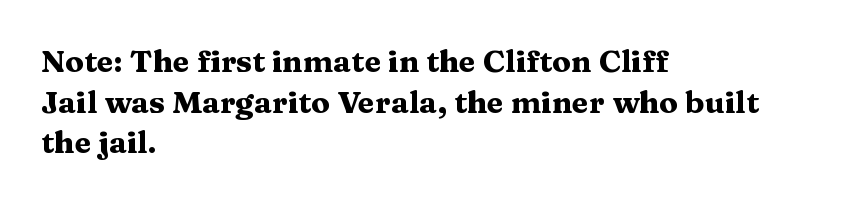
The image shows 31 px heavy, wide serif type, upright; set left-aligned, normal line spacing (1.31x), normal letter spacing, not underlined; medium stroke contrast and a medium x-height.
